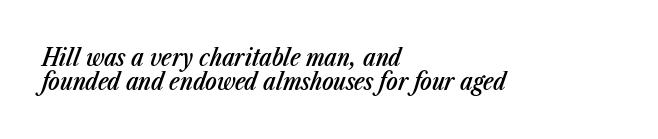
Does the weight exceed regular? Yes, but only to semibold. In terms of posture, this sample is oblique. Baseline-to-baseline distance is barely more than the letter height. In terms of letterspacing, this is plain default setting.
